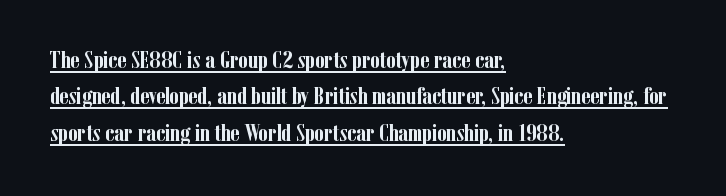
Q: Is the text bold? A: Yes.
Q: Is the text italic (slanted)? A: No, it is upright.
Q: Is the text underlined? A: Yes.
Q: How is the paragraph aligned? A: Left-aligned.
Q: Is the spacing between letters normal or unusually wide? A: Normal.
Q: Is the spacing between lines tight, normal or loose? A: Normal.
